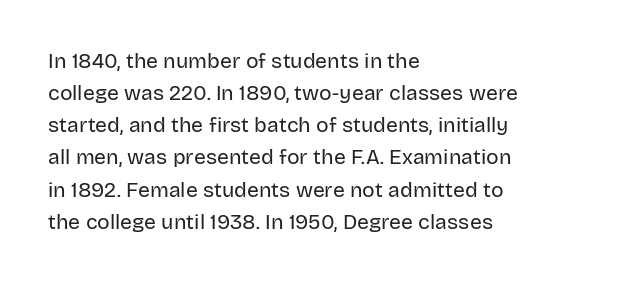
{"italic": "no", "bold": "no", "underline": "no", "align": "left", "line_spacing": "normal", "line_spacing_ratio": 1.53, "letter_spacing": "normal", "letter_spacing_em": 0.0, "glyph_px": 21}
